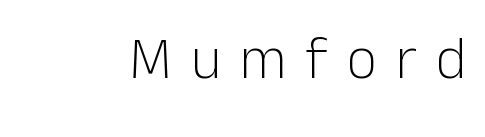
{"serif": "no", "italic": "no", "bold": "no", "weight": "light", "width": "normal", "stroke_contrast": "low", "x_height": "medium", "monospaced": "no", "underline": "no", "letter_spacing": "wide", "letter_spacing_em": 0.32, "glyph_px": 59}
